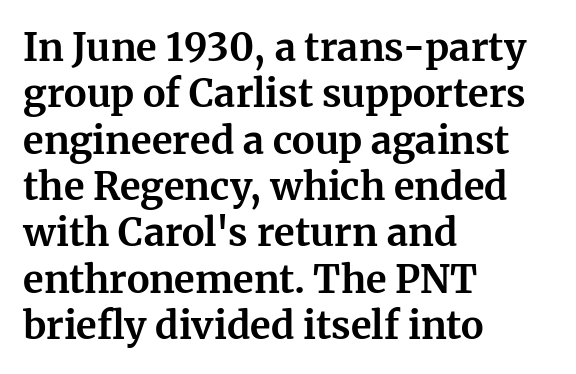
Q: Is the text bold? A: Yes.
Q: Is the text italic (slanted)? A: No, it is upright.
Q: Is the typeface a serif or a sans-serif typeface? A: Serif.
Q: Is the text underlined? A: No.
Q: How is the paragraph aligned? A: Left-aligned.
Q: Is the spacing between letters normal or unusually wide? A: Normal.
Q: Width (condensed, normal, or wide)? A: Normal.
Q: Stroke contrast? A: Medium.
Q: x-height? A: Medium.
Q: Monospaced? A: No.
